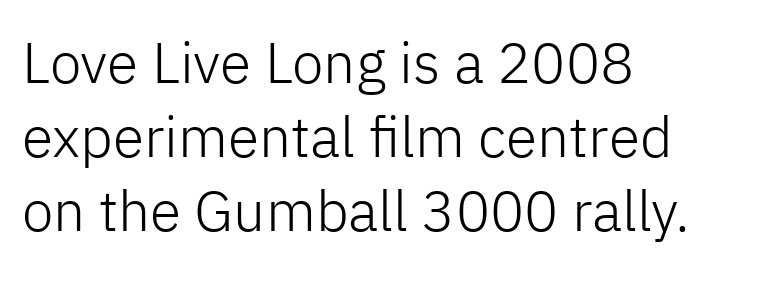
{"serif": "no", "italic": "no", "bold": "no", "weight": "light", "width": "normal", "stroke_contrast": "low", "x_height": "medium", "monospaced": "no", "underline": "no", "align": "left", "line_spacing": "normal", "line_spacing_ratio": 1.3, "letter_spacing": "normal", "letter_spacing_em": 0.0, "glyph_px": 57}
